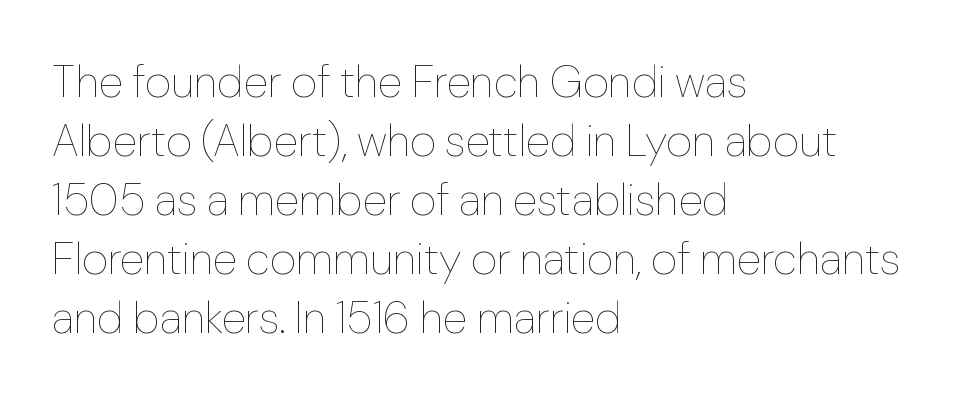
The image shows 45 px thin type, upright; set left-aligned, normal line spacing (1.31x), normal letter spacing, not underlined; low stroke contrast and a medium x-height.
